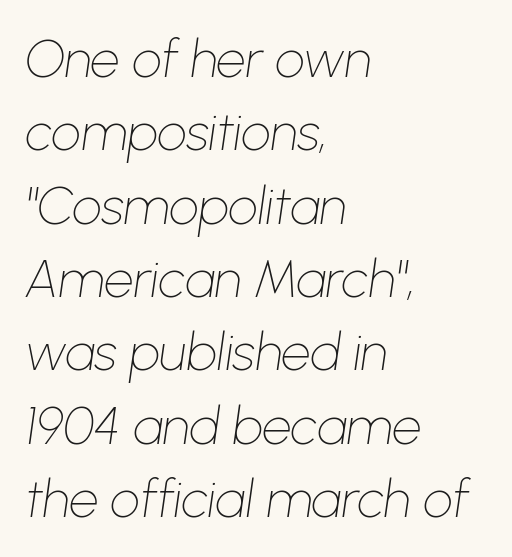
Q: Is the text bold? A: No.
Q: Is the text italic (slanted)? A: Yes, it leans right by about 8 degrees.
Q: Is the text underlined? A: No.
Q: How is the paragraph aligned? A: Left-aligned.
Q: Is the spacing between letters normal or unusually wide? A: Normal.
Q: Is the spacing between lines tight, normal or loose? A: Normal.
Q: Width (condensed, normal, or wide)? A: Normal.
Q: Stroke contrast? A: Low.
Q: x-height? A: Medium.
Q: Monospaced? A: No.
